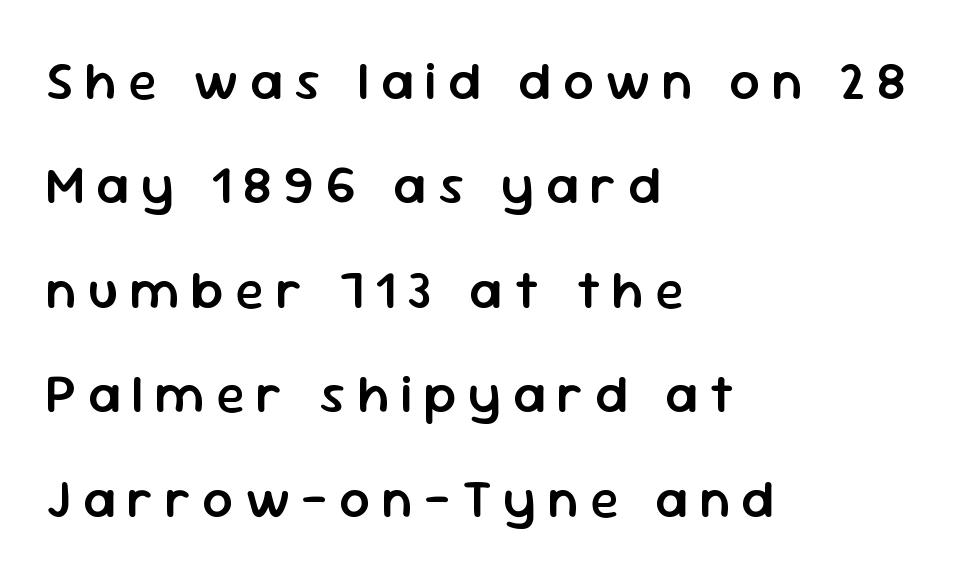
The image shows 53 px semibold sans-serif type, upright; set left-aligned, loose line spacing (1.97x), unusually wide letter spacing (+0.22 em), not underlined; low stroke contrast and a medium x-height.
